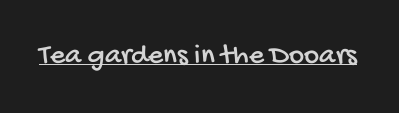
Q: Is the typeface a serif or a sans-serif typeface? A: Sans-serif.
Q: Is the text underlined? A: Yes.
Q: Is the spacing between letters normal or unusually wide? A: Normal.
Q: Width (condensed, normal, or wide)? A: Condensed.
Q: Stroke contrast? A: Low.
Q: x-height? A: Large.
Q: Monospaced? A: No.
